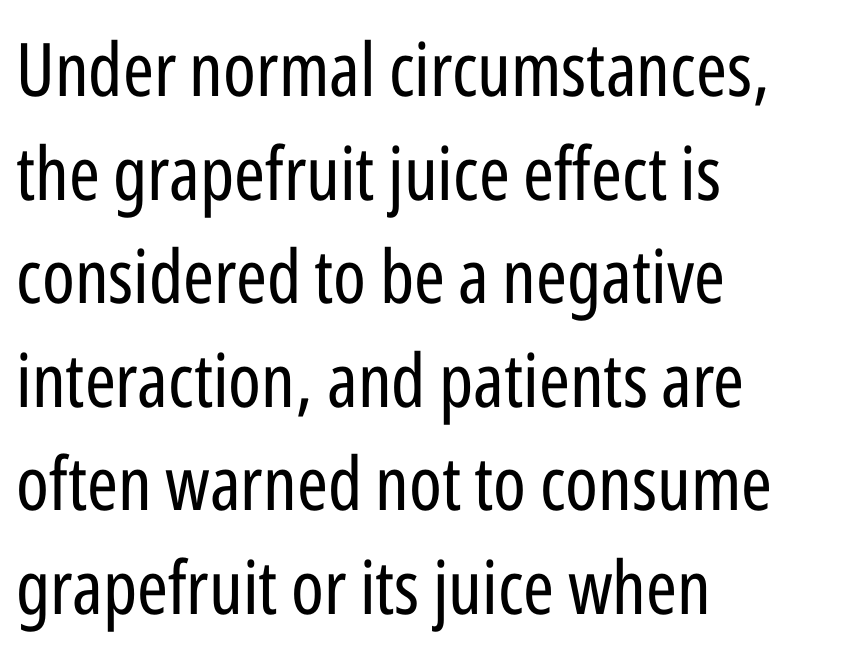
A typesetter would call this zero additional tracking. Quick note: interline space is typical. Think of a printed novel: that variable character pitch is what you see here. The font sits on the lighter half of the weight spectrum, regular included.
